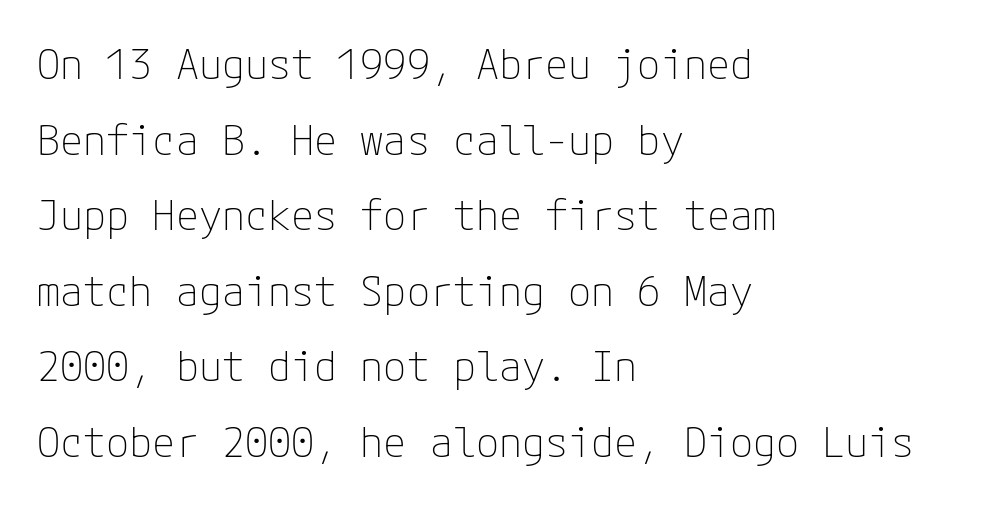
{"serif": "no", "italic": "no", "bold": "no", "weight": "thin", "width": "normal", "stroke_contrast": "low", "x_height": "medium", "underline": "no", "align": "left", "line_spacing_ratio": 1.8, "letter_spacing": "normal", "letter_spacing_em": 0.0, "glyph_px": 42}
